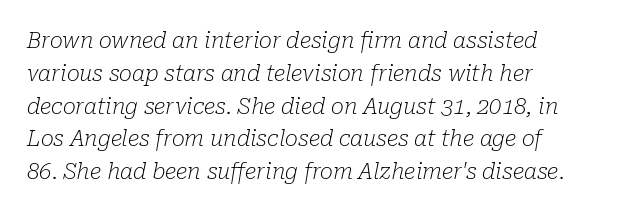
Q: Is the text bold? A: No.
Q: Is the text italic (slanted)? A: Yes, it leans right by about 10 degrees.
Q: Is the text underlined? A: No.
Q: How is the paragraph aligned? A: Left-aligned.
Q: Is the spacing between letters normal or unusually wide? A: Normal.
Q: Is the spacing between lines tight, normal or loose? A: Normal.
